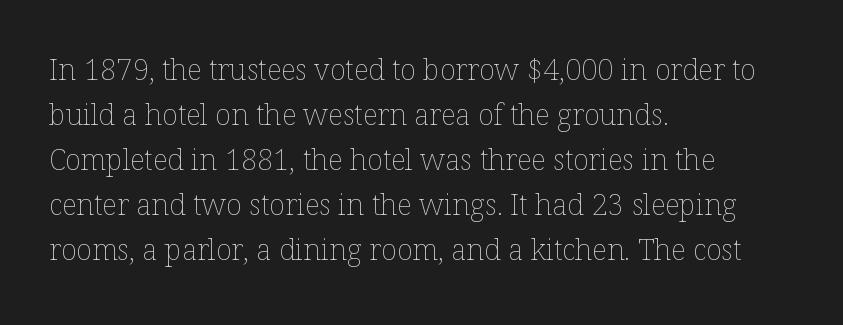
Q: Is the text bold? A: No.
Q: Is the text italic (slanted)? A: No, it is upright.
Q: Is the text underlined? A: No.
Q: How is the paragraph aligned? A: Left-aligned.
Q: Is the spacing between letters normal or unusually wide? A: Normal.
Q: Is the spacing between lines tight, normal or loose? A: Normal.
Q: Width (condensed, normal, or wide)? A: Normal.
Q: Stroke contrast? A: Low.
Q: x-height? A: Medium.
Q: Monospaced? A: No.
